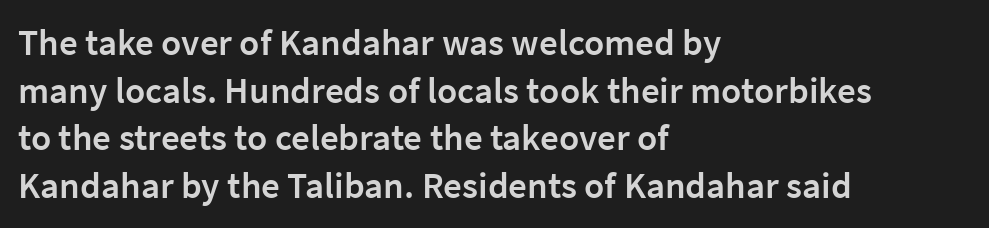
The image shows 37 px semibold sans-serif type, upright; set left-aligned, normal line spacing (1.29x), normal letter spacing, not underlined; low stroke contrast and a medium x-height.
